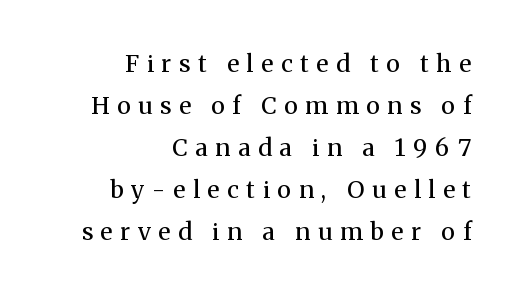
The image shows 24 px text type, upright; set right-aligned, line spacing 1.75x, unusually wide letter spacing (+0.32 em), not underlined.
